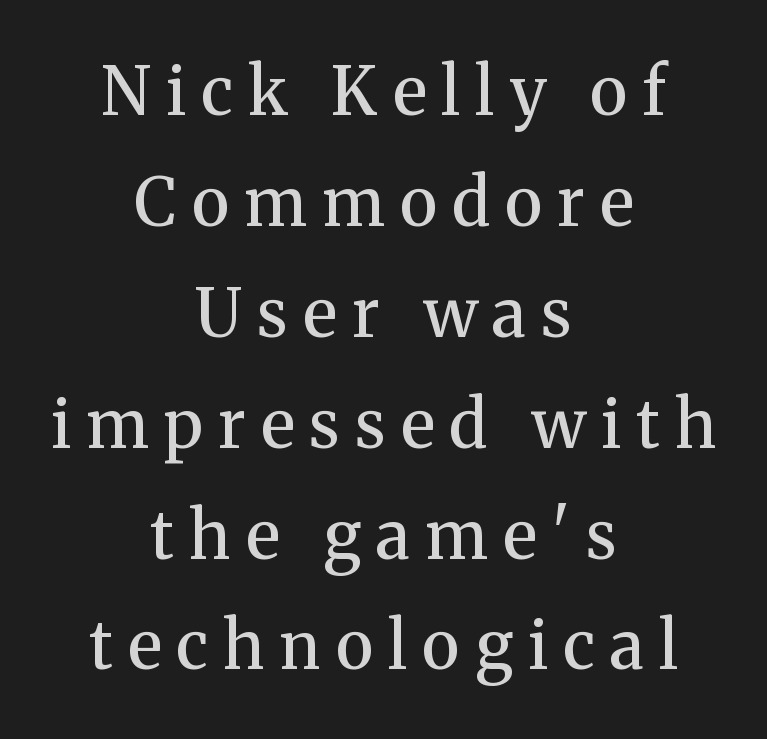
The image shows 66 px semibold serif type, upright; set centered, normal line spacing (1.68x), unusually wide letter spacing (+0.23 em), not underlined; medium stroke contrast and a medium x-height.
